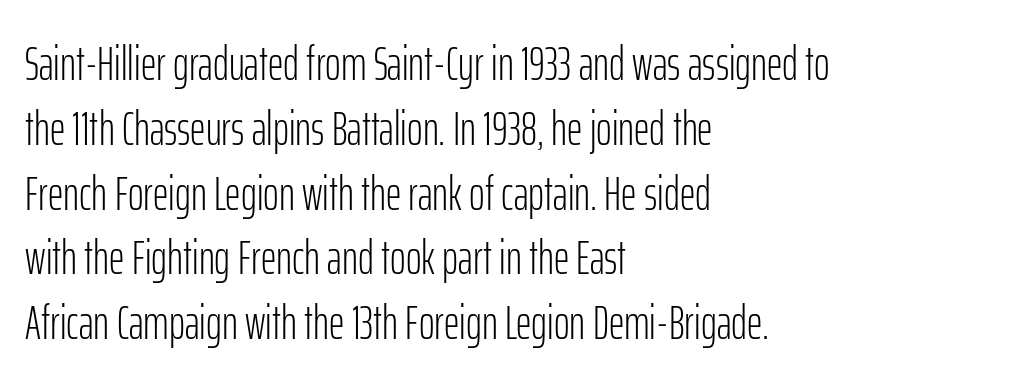
Q: Is the text bold? A: No.
Q: Is the text italic (slanted)? A: No, it is upright.
Q: Is the typeface a serif or a sans-serif typeface? A: Sans-serif.
Q: Is the text underlined? A: No.
Q: How is the paragraph aligned? A: Left-aligned.
Q: Is the spacing between letters normal or unusually wide? A: Normal.
Q: Is the spacing between lines tight, normal or loose? A: Normal.
Q: Width (condensed, normal, or wide)? A: Condensed.
Q: Stroke contrast? A: Low.
Q: x-height? A: Medium.
Q: Monospaced? A: No.
